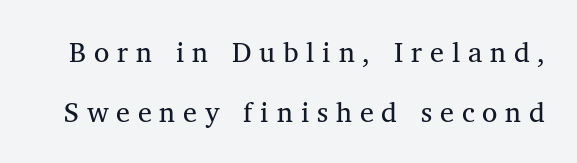
{"serif": "yes", "italic": "no", "bold": "no", "weight": "regular", "width": "normal", "stroke_contrast": "medium", "x_height": "medium", "monospaced": "no", "underline": "no", "line_spacing": "loose", "line_spacing_ratio": 2.15, "letter_spacing": "wide", "letter_spacing_em": 0.28, "glyph_px": 28}
